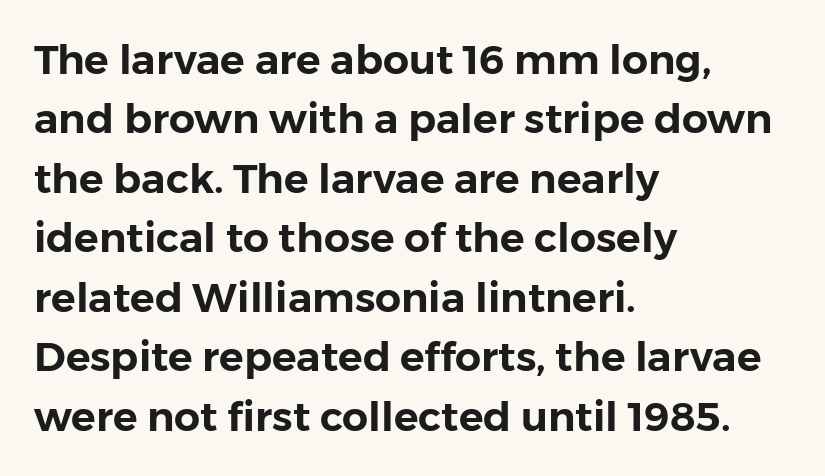
Q: Is the text italic (slanted)? A: No, it is upright.
Q: Is the typeface a serif or a sans-serif typeface? A: Sans-serif.
Q: Is the text underlined? A: No.
Q: How is the paragraph aligned? A: Left-aligned.
Q: Is the spacing between letters normal or unusually wide? A: Normal.
Q: Is the spacing between lines tight, normal or loose? A: Normal.
Q: Width (condensed, normal, or wide)? A: Normal.
Q: Stroke contrast? A: Low.
Q: x-height? A: Medium.
Q: Monospaced? A: No.
